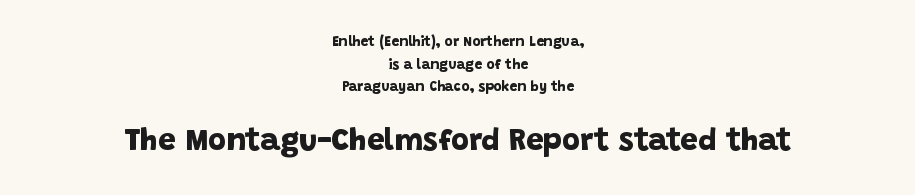
The image shows 31 px bold sans-serif type; set centered, normal line spacing (1.61x), normal letter spacing, not underlined; the second (bottom) block is 2.21x larger; low stroke contrast and a large x-height.
